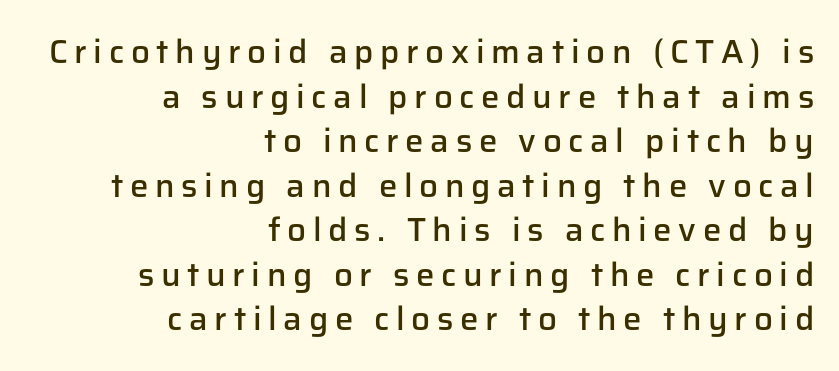
Q: Is the text bold? A: Semi-bold.
Q: Is the text italic (slanted)? A: No, it is upright.
Q: Is the typeface a serif or a sans-serif typeface? A: Sans-serif.
Q: Is the text underlined? A: No.
Q: How is the paragraph aligned? A: Right-aligned.
Q: Is the spacing between letters normal or unusually wide? A: Unusually wide.
Q: Is the spacing between lines tight, normal or loose? A: Normal.
Q: Width (condensed, normal, or wide)? A: Normal.
Q: Stroke contrast? A: Low.
Q: x-height? A: Medium.
Q: Monospaced? A: No.
